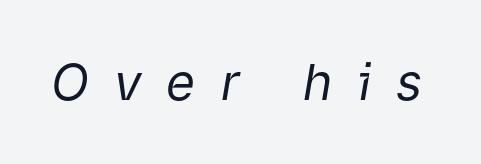
Q: Is the text bold? A: No.
Q: Is the text italic (slanted)? A: Yes, it leans right by about 9 degrees.
Q: Is the text underlined? A: No.
Q: Is the spacing between letters normal or unusually wide? A: Unusually wide.
Q: Width (condensed, normal, or wide)? A: Normal.
Q: Stroke contrast? A: Low.
Q: x-height? A: Medium.
Q: Monospaced? A: No.
